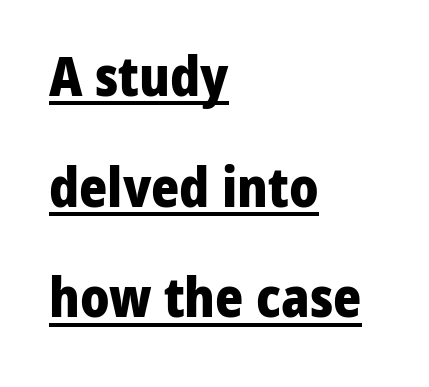
Characters follow at the spacing the type designer built in. A great deal of white space separates one row of letters from the next. A typesetter would label this face a sans. Which margin do the lines hug? The left one — the right edge is uneven. Beneath each row of characters lies a ruled line.
